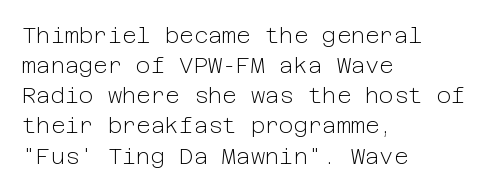
{"italic": "no", "bold": "no", "underline": "no", "align": "left", "line_spacing": "normal", "line_spacing_ratio": 1.37, "letter_spacing": "normal", "letter_spacing_em": 0.0, "glyph_px": 22}
